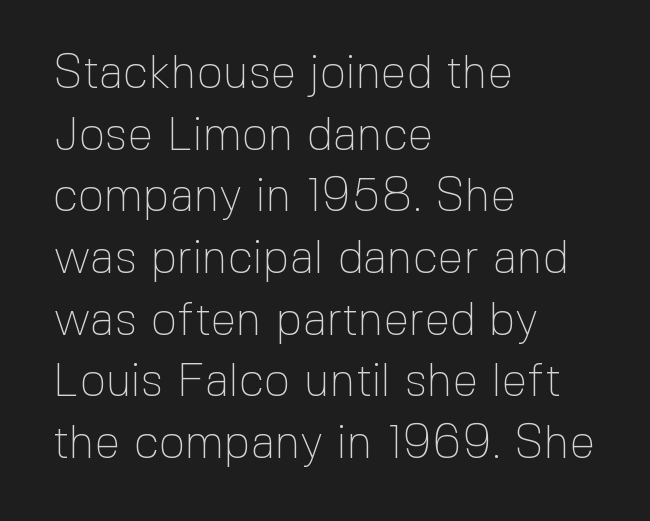
The image shows 46 px thin sans-serif type, upright; set left-aligned, normal line spacing (1.34x), normal letter spacing, not underlined; a medium x-height.
